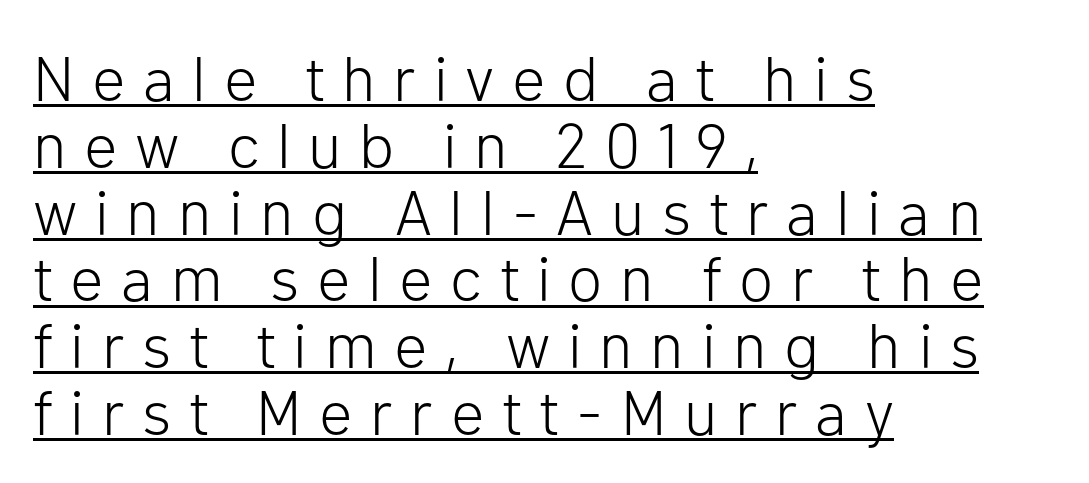
{"serif": "no", "italic": "no", "bold": "no", "weight": "light", "width": "normal", "stroke_contrast": "low", "x_height": "medium", "monospaced": "no", "underline": "yes", "align": "left", "line_spacing": "tight", "line_spacing_ratio": 1.06, "letter_spacing": "wide", "letter_spacing_em": 0.28, "glyph_px": 63}
